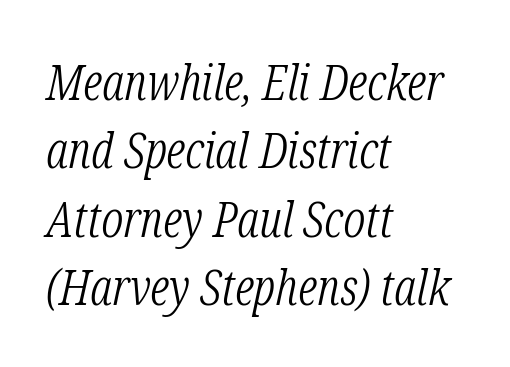
The image shows 50 px light, condensed serif type, italic (leaning right); set left-aligned, normal line spacing (1.37x), normal letter spacing, not underlined; low stroke contrast and a medium x-height.
